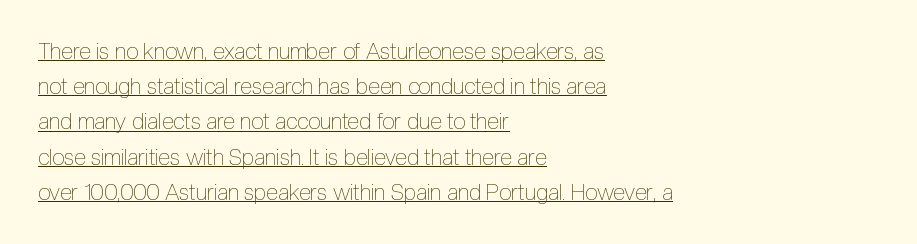
Q: Is the text bold? A: No.
Q: Is the text italic (slanted)? A: No, it is upright.
Q: Is the text underlined? A: Yes.
Q: How is the paragraph aligned? A: Left-aligned.
Q: Is the spacing between letters normal or unusually wide? A: Normal.
Q: Is the spacing between lines tight, normal or loose? A: Normal.
